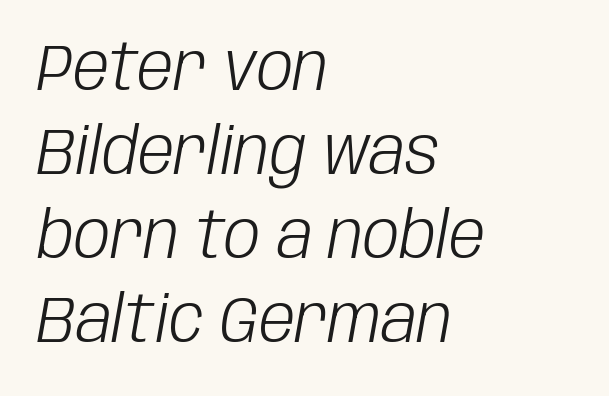
Q: Is the text bold? A: No.
Q: Is the text italic (slanted)? A: Yes, it leans right by about 10 degrees.
Q: Is the text underlined? A: No.
Q: How is the paragraph aligned? A: Left-aligned.
Q: Is the spacing between letters normal or unusually wide? A: Normal.
Q: Is the spacing between lines tight, normal or loose? A: Normal.
Q: Width (condensed, normal, or wide)? A: Condensed.
Q: Stroke contrast? A: Low.
Q: x-height? A: Large.
Q: Monospaced? A: No.
